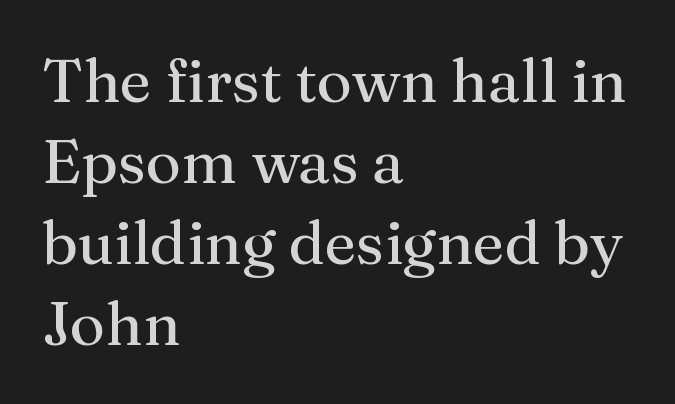
Nobody touched the tracking dial on this one. Horizontally, the lines are justified to the leading edge only. Unbolded letterforms with no extra heft. The letters stand straight up with perfectly vertical stems.
